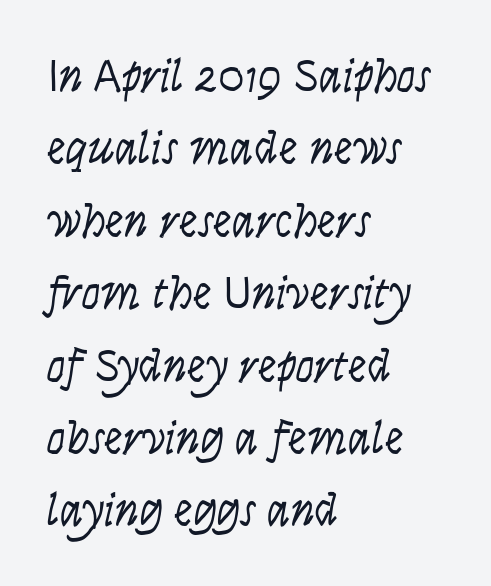
{"italic": "yes", "lean": "right", "slant_degrees": 9, "bold": "no", "weight": "light", "width": "condensed", "stroke_contrast": "low", "x_height": "large", "monospaced": "no", "underline": "no", "align": "left", "line_spacing": "normal", "line_spacing_ratio": 1.54, "letter_spacing": "normal", "letter_spacing_em": 0.0, "glyph_px": 47}
